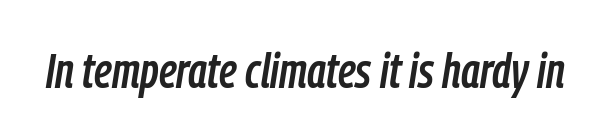
{"italic": "yes", "lean": "right", "slant_degrees": 9, "width": "condensed", "stroke_contrast": "low", "x_height": "medium", "monospaced": "no", "underline": "no", "letter_spacing": "normal", "letter_spacing_em": 0.0, "glyph_px": 49}
